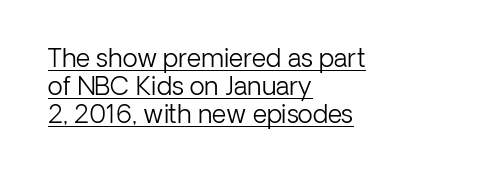
The rag falls on the right side of this text block. Notice how descenders almost collide with the ascenders below — that's tight leading. Each line of the rendering has a horizontal stroke beneath the glyphs. Tracking value appears to be zero — textbook default spacing. Italic? Not at all — the glyphs are vertical.
